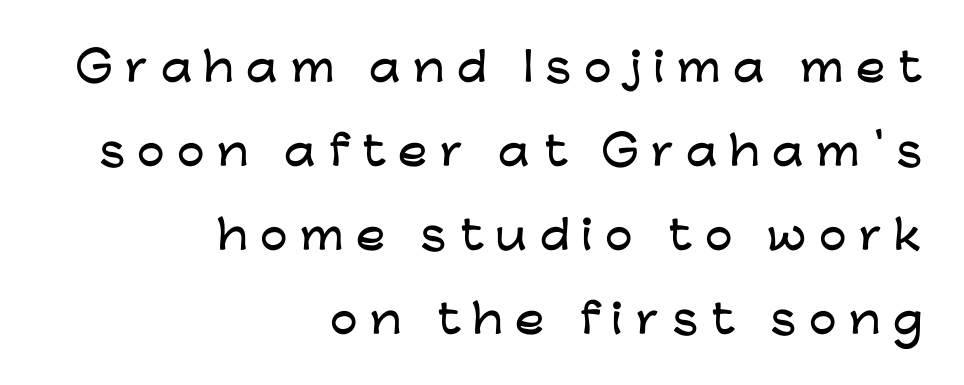
Quick note: underline off. Leftover space on each line is placed entirely before the opening word. You could not count columns in this text — the font is proportionally spaced. Tall strokes in this sample are plumb rather than angled. Vertically, the passage feels expansive, rows floating well apart. Nothing sits at the stroke ends, so this counts as sans-serif.
